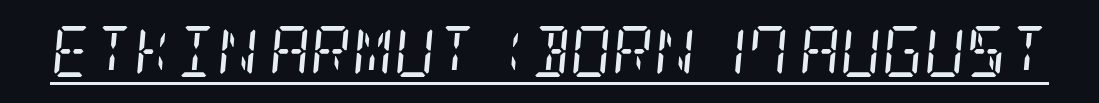
Q: Is the text bold? A: No.
Q: Is the text italic (slanted)? A: Yes, it leans right by about 5 degrees.
Q: Is the typeface a serif or a sans-serif typeface? A: Serif.
Q: Is the text underlined? A: Yes.
Q: Is the spacing between letters normal or unusually wide? A: Normal.
Q: Width (condensed, normal, or wide)? A: Condensed.
Q: Stroke contrast? A: Low.
Q: x-height? A: Large.
